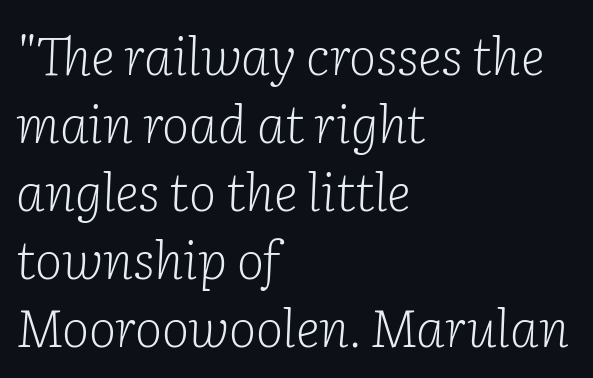
The image shows 52 px light serif type, italic (leaning right); set left-aligned, normal line spacing (1.31x), normal letter spacing, not underlined; low stroke contrast and a medium x-height.
